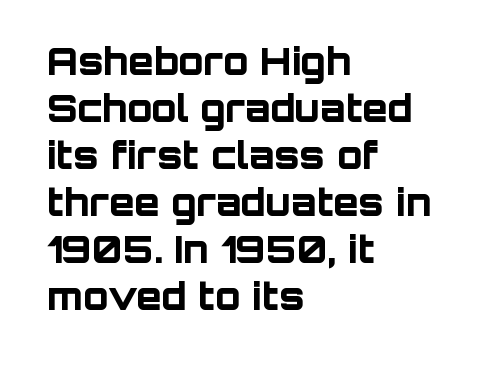
The image shows 37 px bold sans-serif type, upright; set left-aligned, normal line spacing (1.27x), normal letter spacing, not underlined; low stroke contrast and a large x-height.
